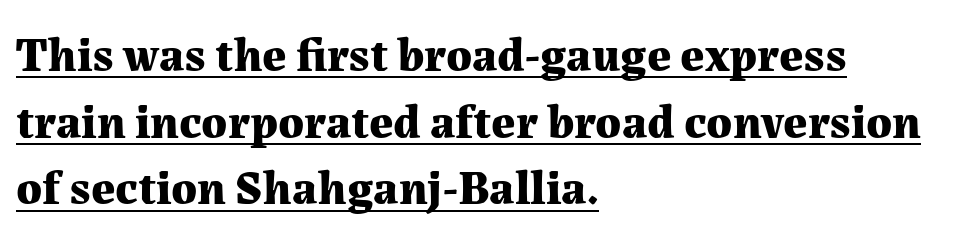
{"serif": "yes", "italic": "no", "bold": "yes", "weight": "bold", "width": "normal", "stroke_contrast": "medium", "x_height": "medium", "monospaced": "no", "underline": "yes", "align": "left", "line_spacing": "normal", "line_spacing_ratio": 1.39, "letter_spacing": "normal", "letter_spacing_em": 0.0, "glyph_px": 48}
